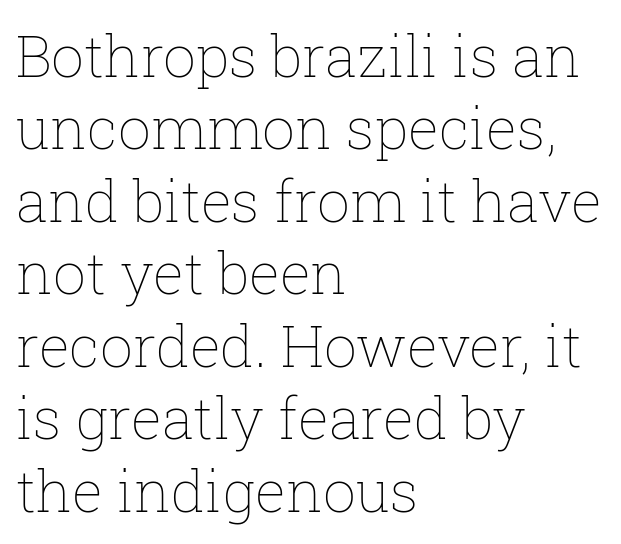
The designer left line spacing at the default. Upright lettering throughout. Lines of text with bare space underneath. A typesetter would call this proportional, since set widths differ per character.
